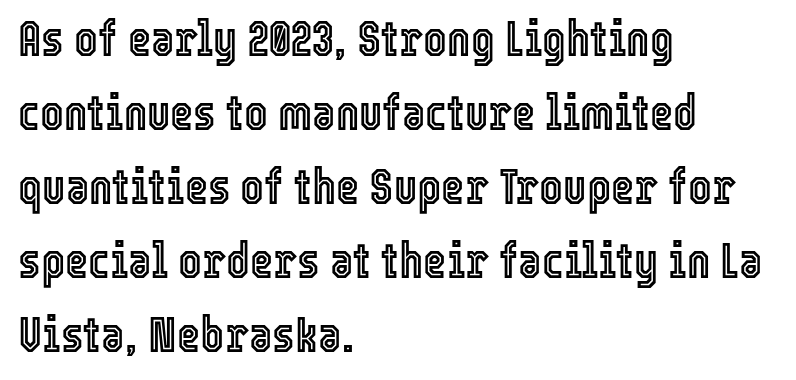
{"italic": "no", "width": "condensed", "x_height": "medium", "monospaced": "no", "underline": "no", "align": "left", "line_spacing": "normal", "line_spacing_ratio": 1.48, "letter_spacing": "normal", "letter_spacing_em": 0.0, "glyph_px": 50}
